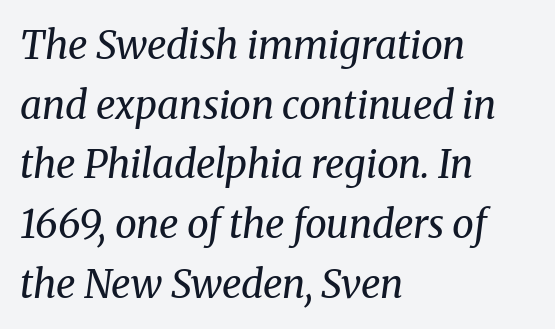
{"serif": "yes", "italic": "yes", "lean": "right", "slant_degrees": 8, "bold": "no", "weight": "regular", "width": "normal", "stroke_contrast": "medium", "x_height": "medium", "monospaced": "no", "underline": "no", "align": "left", "line_spacing": "normal", "line_spacing_ratio": 1.53, "letter_spacing": "normal", "letter_spacing_em": 0.0, "glyph_px": 39}
